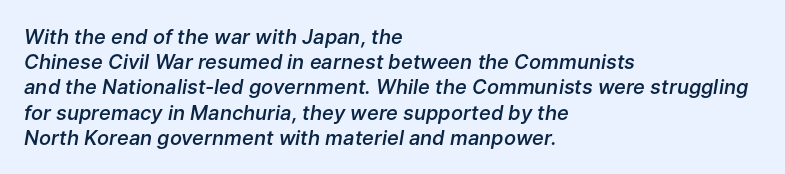
{"italic": "yes", "lean": "right", "slant_degrees": 9, "bold": "semi", "underline": "no", "align": "left", "line_spacing": "normal", "line_spacing_ratio": 1.26, "letter_spacing": "normal", "letter_spacing_em": 0.0, "glyph_px": 20}
